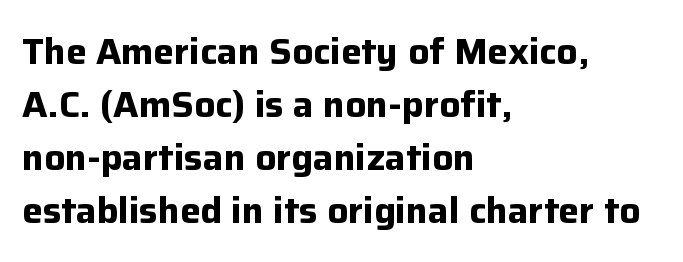
Is there much room between lines? A standard amount, neither cramped nor airy. Just letters on the line, the space beneath them empty. Check where the strokes stop: nothing finishes them off — pure sans. The typesetting leans heavy: a genuine bold. Every character sits straight up, as roman type does.
